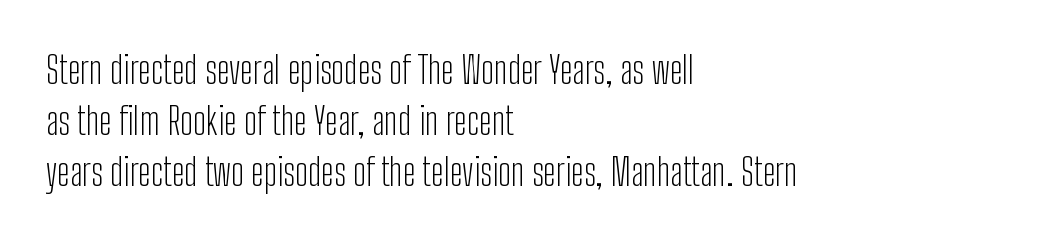
{"serif": "no", "italic": "no", "bold": "no", "weight": "light", "width": "condensed", "stroke_contrast": "low", "x_height": "medium", "monospaced": "no", "underline": "no", "align": "left", "line_spacing": "normal", "line_spacing_ratio": 1.34, "letter_spacing": "normal", "letter_spacing_em": 0.0, "glyph_px": 38}
